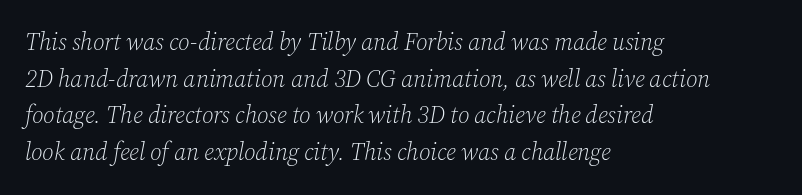
{"italic": "yes", "lean": "right", "slant_degrees": 12, "bold": "no", "underline": "no", "align": "left", "line_spacing": "normal", "line_spacing_ratio": 1.53, "letter_spacing": "normal", "letter_spacing_em": 0.0, "glyph_px": 24}
